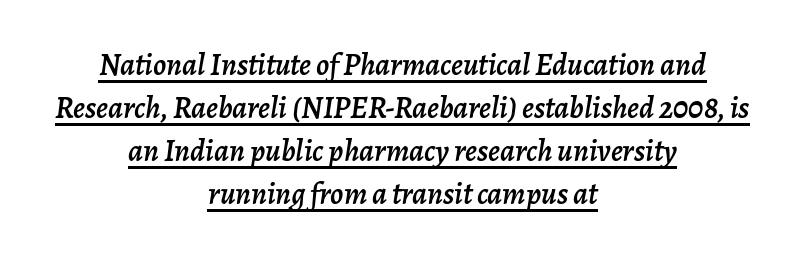
Q: Is the text italic (slanted)? A: Yes, it leans right by about 7 degrees.
Q: Is the text underlined? A: Yes.
Q: How is the paragraph aligned? A: Centered.
Q: Is the spacing between letters normal or unusually wide? A: Normal.
Q: Is the spacing between lines tight, normal or loose? A: Normal.
Q: Width (condensed, normal, or wide)? A: Normal.
Q: Stroke contrast? A: Low.
Q: x-height? A: Medium.
Q: Monospaced? A: No.
